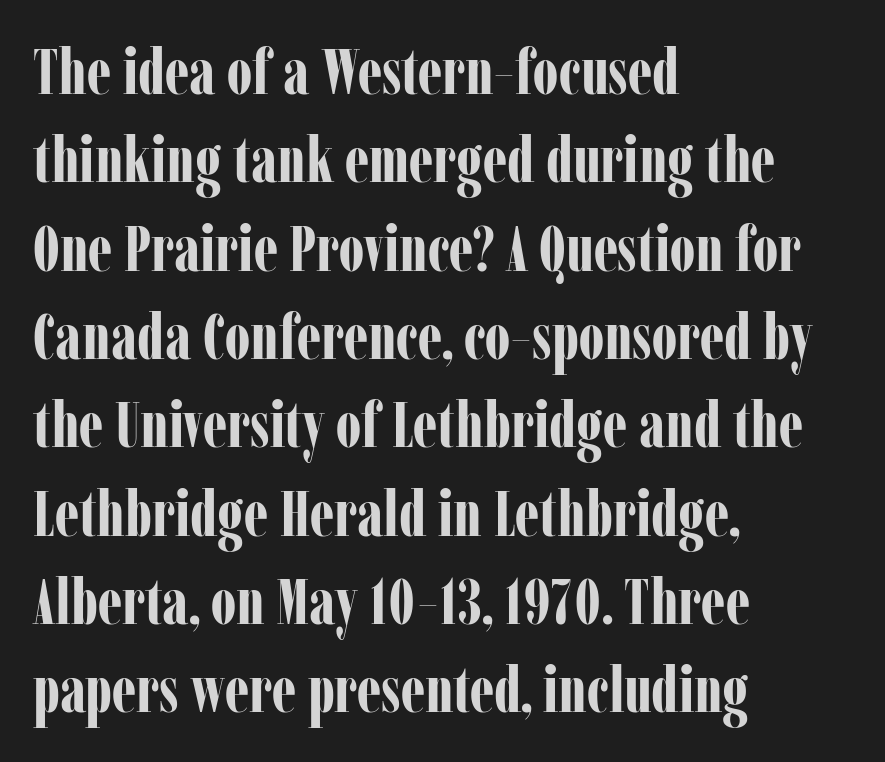
The image shows 64 px bold, condensed serif type, upright; set left-aligned, normal line spacing (1.38x), normal letter spacing, not underlined; low stroke contrast and a medium x-height.
